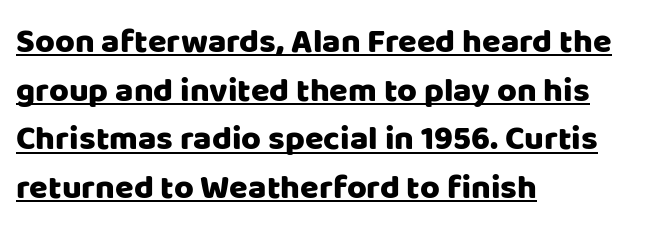
Q: Is the text italic (slanted)? A: No, it is upright.
Q: Is the typeface a serif or a sans-serif typeface? A: Sans-serif.
Q: Is the text underlined? A: Yes.
Q: How is the paragraph aligned? A: Left-aligned.
Q: Is the spacing between letters normal or unusually wide? A: Normal.
Q: Is the spacing between lines tight, normal or loose? A: Normal.
Q: Width (condensed, normal, or wide)? A: Normal.
Q: Stroke contrast? A: Low.
Q: x-height? A: Large.
Q: Monospaced? A: No.
